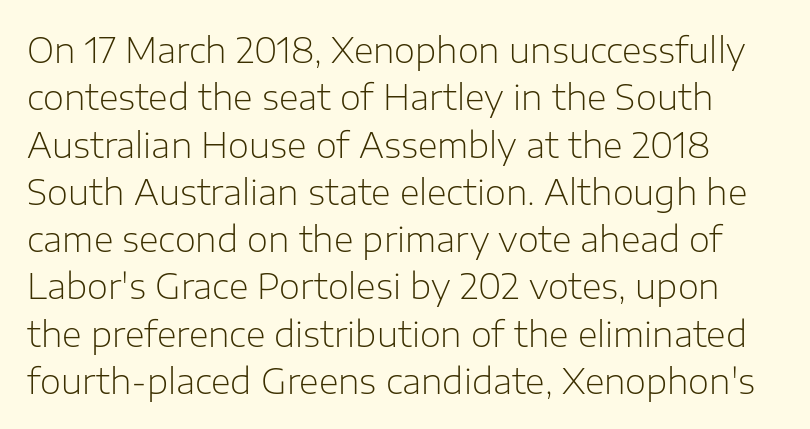
Q: Is the text bold? A: No.
Q: Is the text italic (slanted)? A: No, it is upright.
Q: Is the typeface a serif or a sans-serif typeface? A: Sans-serif.
Q: Is the text underlined? A: No.
Q: Is the spacing between letters normal or unusually wide? A: Normal.
Q: Is the spacing between lines tight, normal or loose? A: Normal.
Q: Width (condensed, normal, or wide)? A: Normal.
Q: Stroke contrast? A: Low.
Q: x-height? A: Medium.
Q: Monospaced? A: No.
